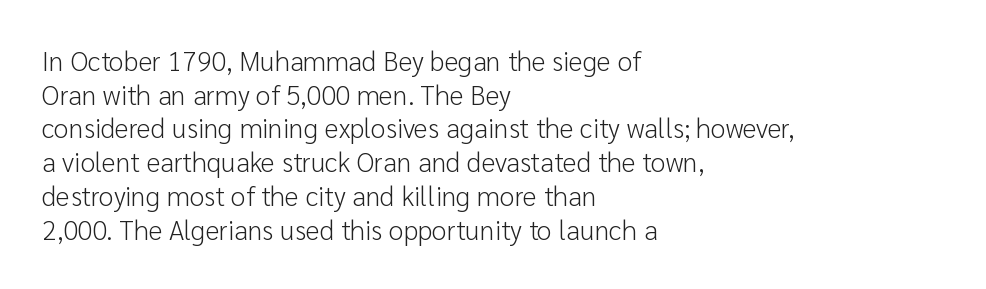
The image shows 27 px text type, upright; set left-aligned, normal line spacing (1.25x), normal letter spacing, not underlined.
